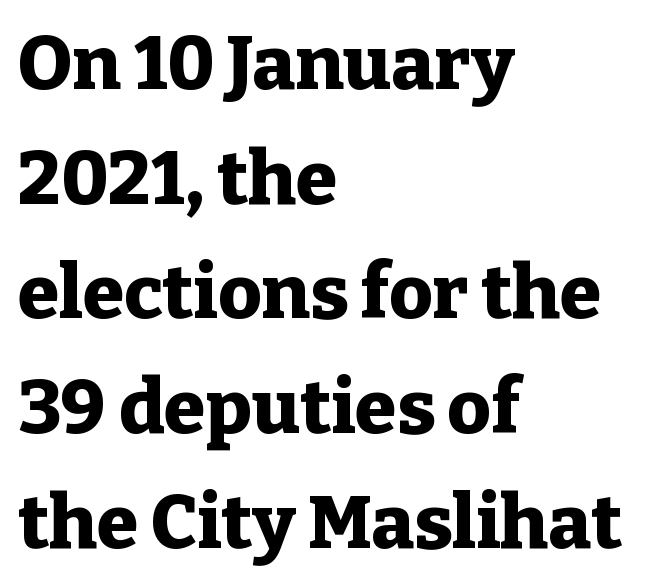
Standard letterfit; no display-style spreading of the glyphs. These lines carry a lot of weight — the face is fully bold. Descenders are the only things crossing below the line. The vertical gap from one line to the next is medium. If you drew a line through each stem, it would be perfectly vertical.
